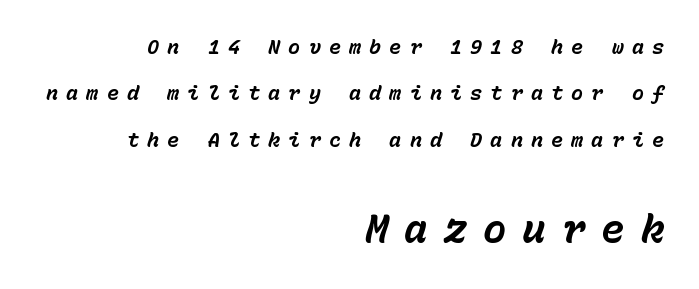
{"italic": "yes", "lean": "right", "slant_degrees": 15, "bold": "yes", "weight": "bold", "width": "normal", "stroke_contrast": "low", "x_height": "medium", "monospaced": "yes", "underline": "no", "align": "right", "line_spacing": "loose", "line_spacing_ratio": 2.32, "letter_spacing": "wide", "letter_spacing_em": 0.41, "larger_block": "second", "size_ratio": 1.95, "glyph_px": 39}
